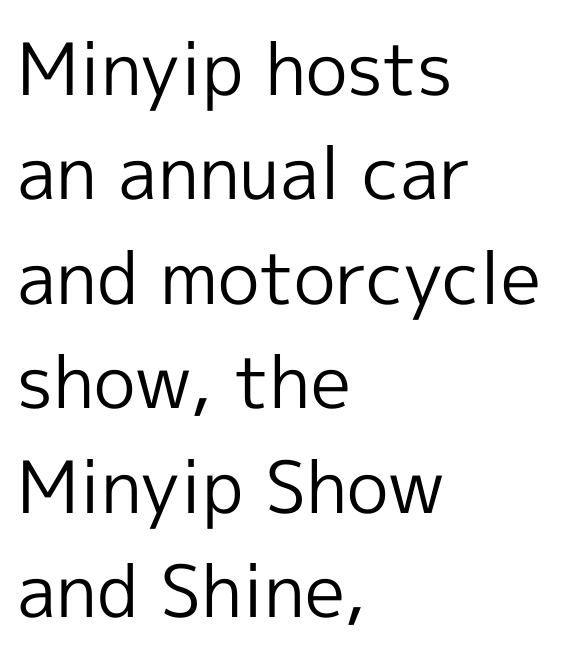
Varying glyph widths throughout — classic text-font behaviour. Compared with typical paragraphs, the rows here are spaced about the same. Bare-footed words on every line. These lines are set flush left with a ragged right edge. A typesetter would mark this as roman, not italic.
